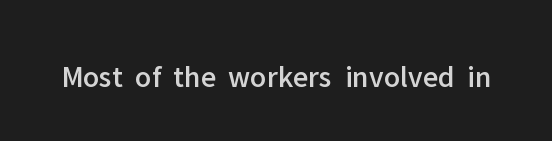
The image shows 31 px sans-serif type, upright; set normal letter spacing, not underlined; low stroke contrast and a medium x-height.
